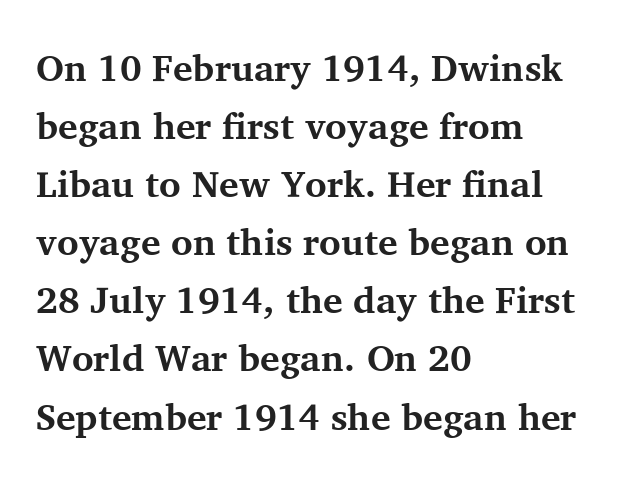
The lettering stays uniformly vertical, giving the passage a roman look. A bare baseline throughout the passage. The ragged edge is on the right, which tells us the setting is flush left. The face used here is proportionally spaced, like ordinary book or web type. Evenly set lines give the paragraph a standard silhouette.
